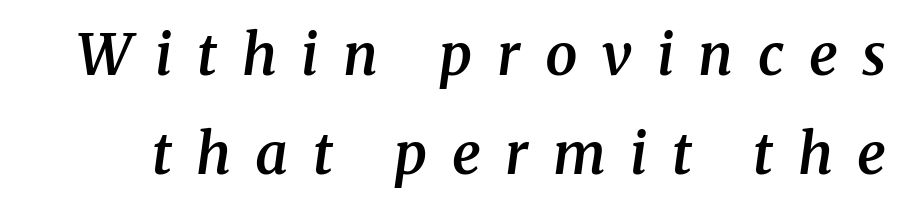
Q: Is the text bold? A: Semi-bold.
Q: Is the text italic (slanted)? A: Yes, it leans right by about 8 degrees.
Q: Is the typeface a serif or a sans-serif typeface? A: Serif.
Q: Is the text underlined? A: No.
Q: Is the spacing between letters normal or unusually wide? A: Unusually wide.
Q: Width (condensed, normal, or wide)? A: Normal.
Q: Stroke contrast? A: Medium.
Q: x-height? A: Medium.
Q: Monospaced? A: No.
